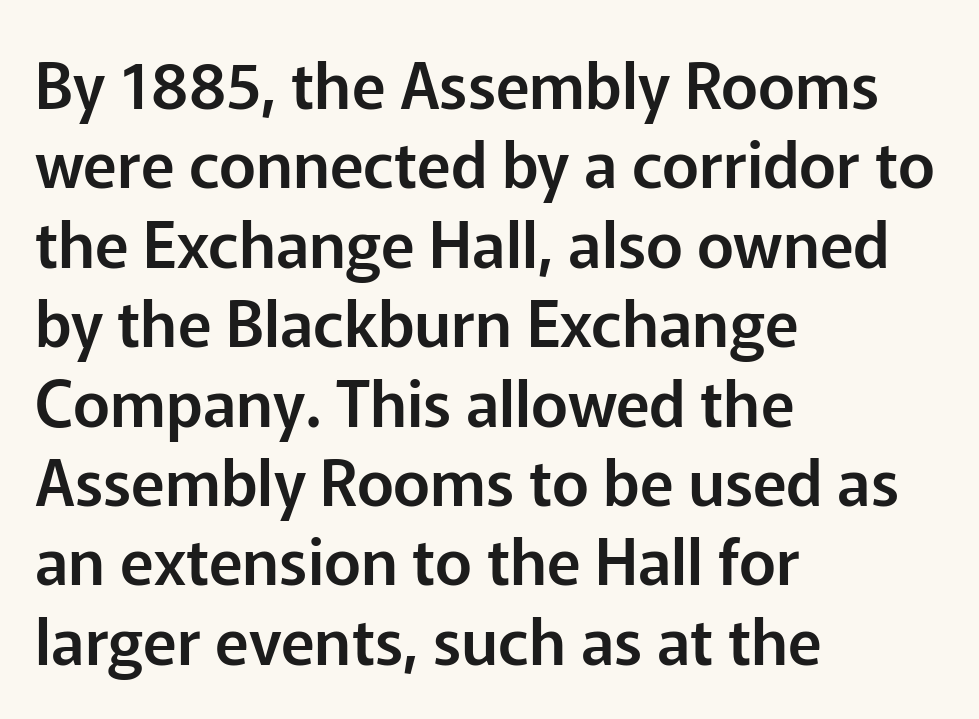
Q: Is the text italic (slanted)? A: No, it is upright.
Q: Is the typeface a serif or a sans-serif typeface? A: Sans-serif.
Q: Is the text underlined? A: No.
Q: How is the paragraph aligned? A: Left-aligned.
Q: Is the spacing between letters normal or unusually wide? A: Normal.
Q: Is the spacing between lines tight, normal or loose? A: Normal.
Q: Width (condensed, normal, or wide)? A: Normal.
Q: Stroke contrast? A: Low.
Q: x-height? A: Medium.
Q: Monospaced? A: No.
